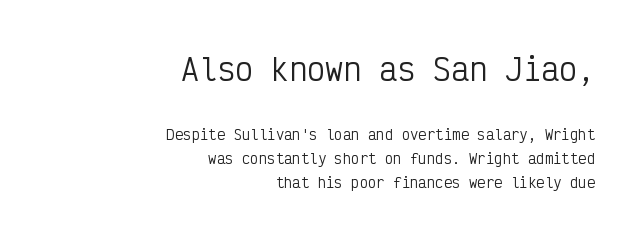
{"serif": "no", "italic": "no", "bold": "no", "weight": "regular", "width": "condensed", "stroke_contrast": "low", "x_height": "medium", "monospaced": "yes", "underline": "no", "align": "right", "line_spacing_ratio": 1.72, "letter_spacing": "normal", "letter_spacing_em": 0.0, "larger_block": "first", "size_ratio": 2.14, "glyph_px": 30}
